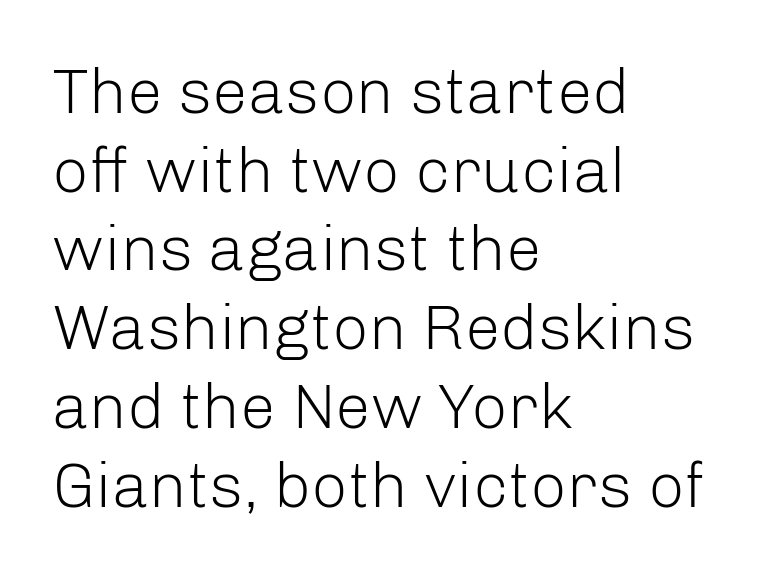
{"serif": "no", "italic": "no", "bold": "no", "weight": "light", "width": "normal", "stroke_contrast": "low", "x_height": "medium", "monospaced": "no", "underline": "no", "align": "left", "line_spacing_ratio": 1.23, "letter_spacing": "normal", "letter_spacing_em": 0.0, "glyph_px": 64}
